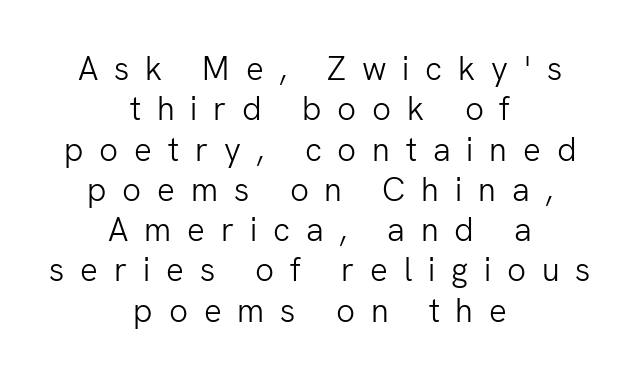
The image shows 33 px light sans-serif type, upright; set centered, line spacing 1.22x, unusually wide letter spacing (+0.48 em), not underlined; low stroke contrast and a medium x-height.
